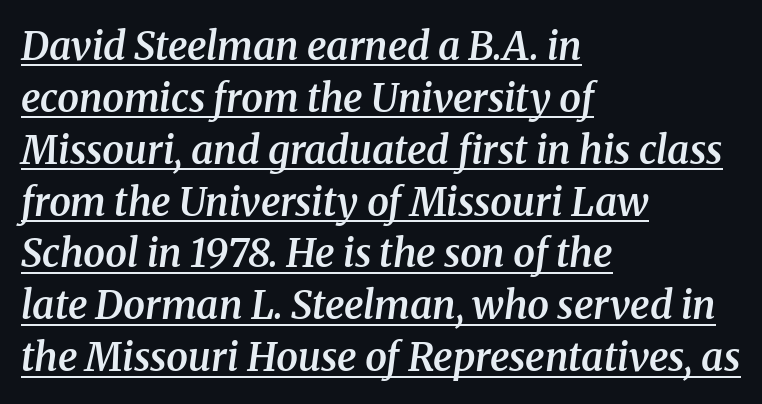
Q: Is the text bold? A: Semi-bold.
Q: Is the text italic (slanted)? A: Yes, it leans right by about 8 degrees.
Q: Is the typeface a serif or a sans-serif typeface? A: Serif.
Q: Is the text underlined? A: Yes.
Q: How is the paragraph aligned? A: Left-aligned.
Q: Is the spacing between letters normal or unusually wide? A: Normal.
Q: Is the spacing between lines tight, normal or loose? A: Normal.
Q: Width (condensed, normal, or wide)? A: Normal.
Q: Stroke contrast? A: Medium.
Q: x-height? A: Medium.
Q: Monospaced? A: No.
